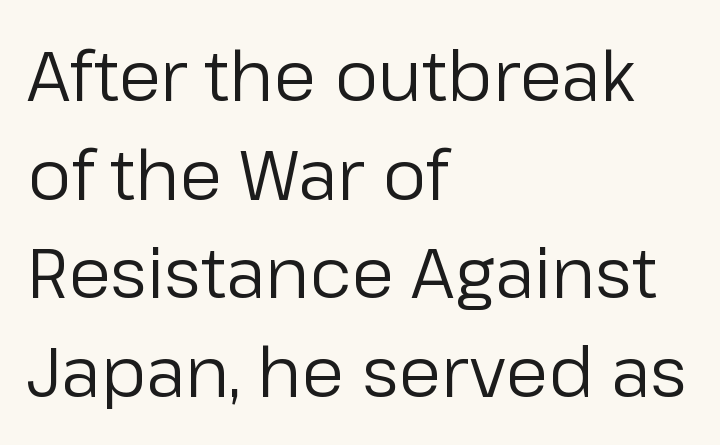
{"serif": "no", "italic": "no", "bold": "no", "weight": "regular", "width": "normal", "stroke_contrast": "low", "x_height": "medium", "monospaced": "no", "underline": "no", "align": "left", "line_spacing": "normal", "line_spacing_ratio": 1.43, "letter_spacing": "normal", "letter_spacing_em": 0.0, "glyph_px": 69}
